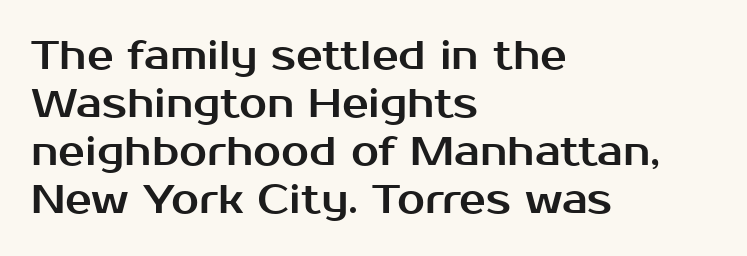
The image shows 40 px sans-serif type, upright; set left-aligned, line spacing 1.2x, normal letter spacing, not underlined; medium stroke contrast and a medium x-height.
